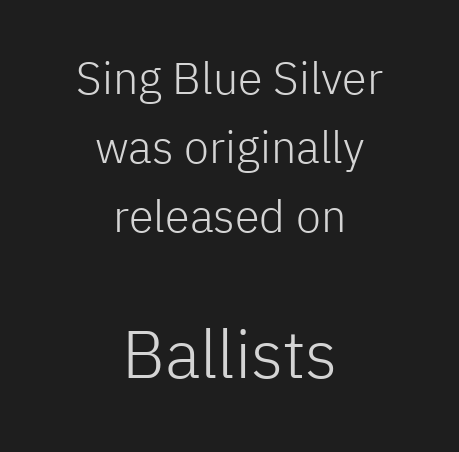
{"serif": "no", "italic": "no", "bold": "no", "weight": "light", "width": "normal", "stroke_contrast": "low", "x_height": "medium", "monospaced": "no", "underline": "no", "align": "center", "line_spacing": "normal", "line_spacing_ratio": 1.53, "letter_spacing": "normal", "letter_spacing_em": 0.0, "larger_block": "second", "size_ratio": 1.49, "glyph_px": 67}
